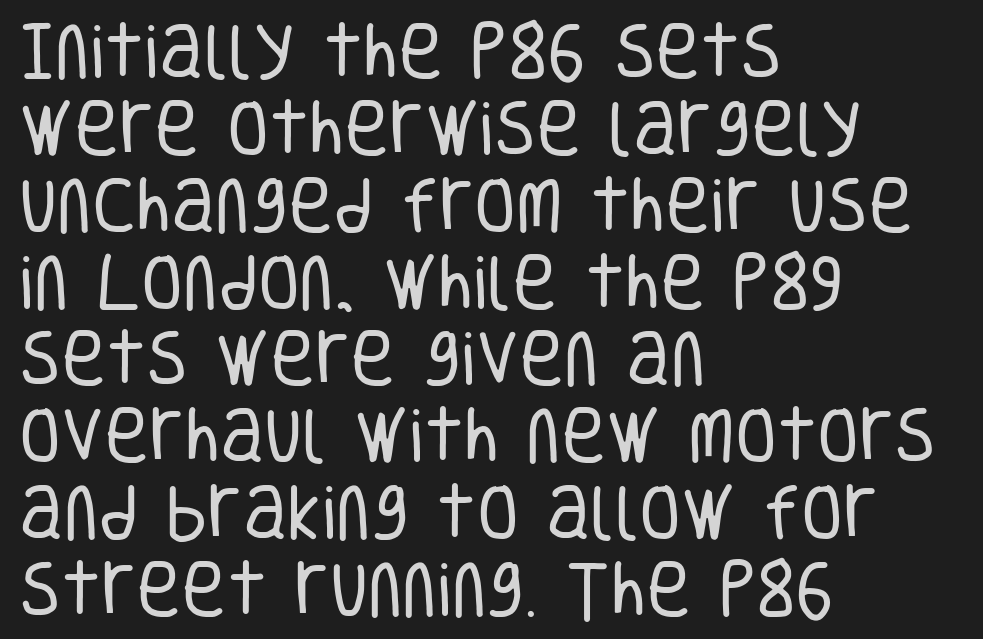
The image shows 61 px regular-weight, condensed sans-serif type, upright; set left-aligned, normal line spacing (1.26x), normal letter spacing, not underlined; low stroke contrast and a large x-height.
